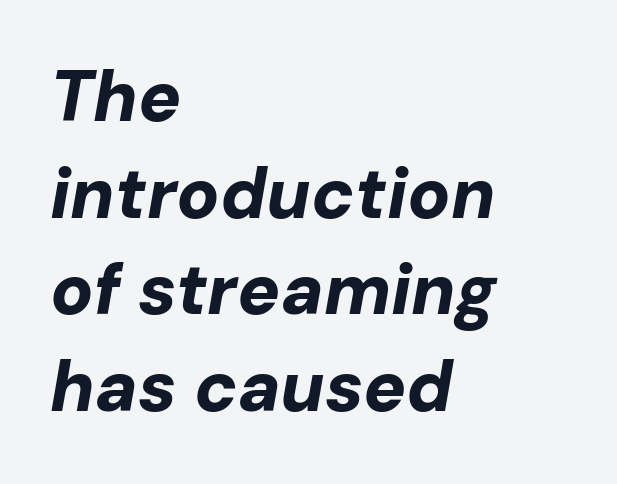
{"italic": "yes", "lean": "right", "slant_degrees": 10, "bold": "yes", "weight": "bold", "width": "normal", "stroke_contrast": "low", "x_height": "medium", "monospaced": "no", "underline": "no", "align": "left", "line_spacing": "normal", "line_spacing_ratio": 1.36, "letter_spacing": "normal", "letter_spacing_em": 0.0, "glyph_px": 71}
